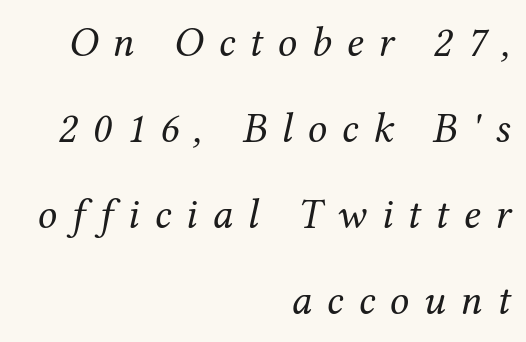
Q: Is the text bold? A: No.
Q: Is the text italic (slanted)? A: Yes, it leans right by about 12 degrees.
Q: Is the typeface a serif or a sans-serif typeface? A: Serif.
Q: Is the text underlined? A: No.
Q: How is the paragraph aligned? A: Right-aligned.
Q: Is the spacing between letters normal or unusually wide? A: Unusually wide.
Q: Is the spacing between lines tight, normal or loose? A: Loose.
Q: Width (condensed, normal, or wide)? A: Normal.
Q: Stroke contrast? A: Medium.
Q: x-height? A: Medium.
Q: Monospaced? A: No.
